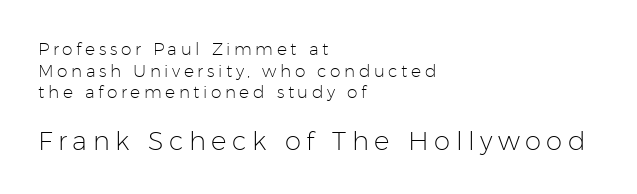
The image shows 26 px text type, upright; set left-aligned, normal line spacing (1.27x), unusually wide letter spacing (+0.21 em), not underlined; the second (bottom) block is 1.53x larger.
